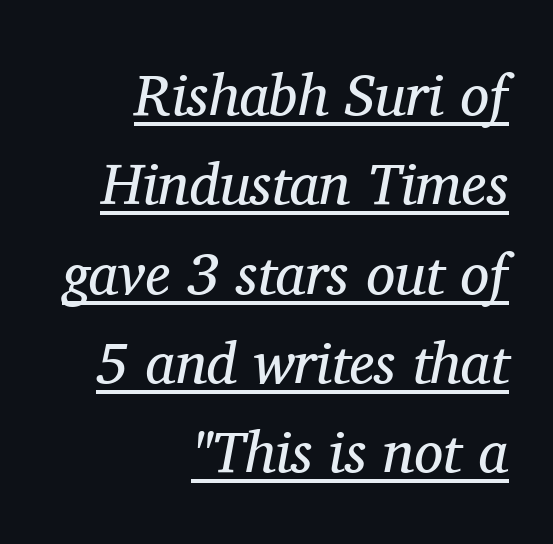
The image shows 58 px regular-weight serif type, italic (leaning right); set right-aligned, normal line spacing (1.54x), normal letter spacing, underlined; medium stroke contrast and a medium x-height.
